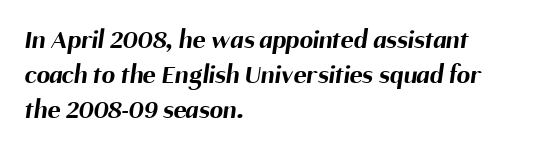
The image shows 27 px bold type; set left-aligned, normal line spacing (1.3x), normal letter spacing, not underlined.
